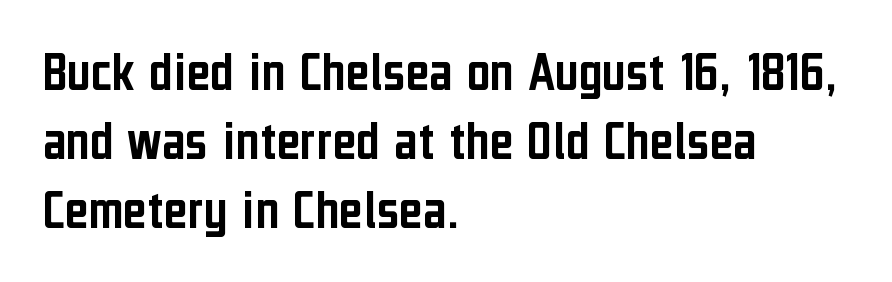
The image shows 57 px condensed sans-serif type, upright; set left-aligned, line spacing 1.21x, normal letter spacing, not underlined; low stroke contrast and a medium x-height.
